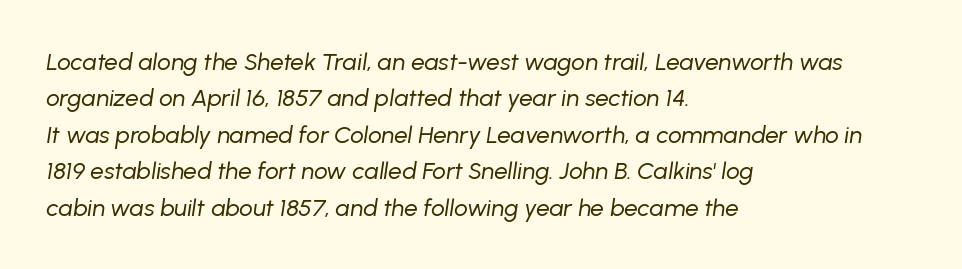
The image shows 24 px text type, italic (leaning right); set left-aligned, normal line spacing (1.52x), normal letter spacing, not underlined.
